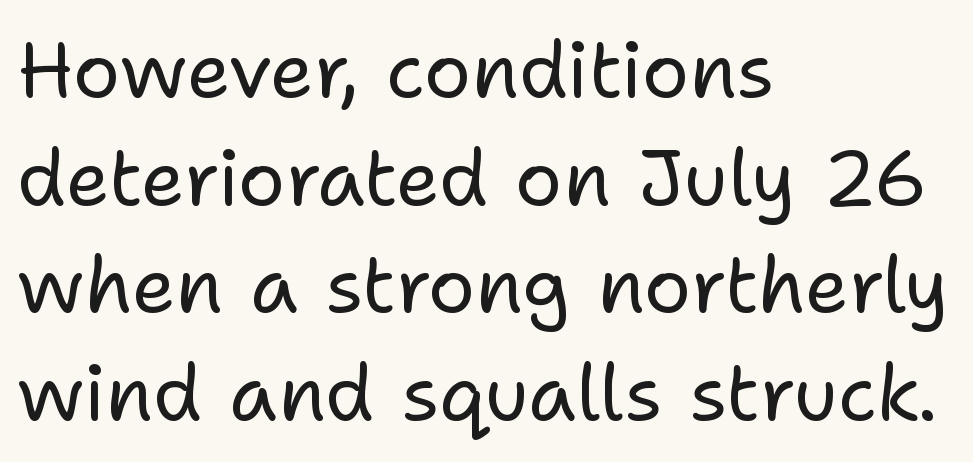
Q: Is the text bold? A: No.
Q: Is the text italic (slanted)? A: No, it is upright.
Q: Is the typeface a serif or a sans-serif typeface? A: Sans-serif.
Q: Is the text underlined? A: No.
Q: How is the paragraph aligned? A: Left-aligned.
Q: Is the spacing between letters normal or unusually wide? A: Normal.
Q: Is the spacing between lines tight, normal or loose? A: Normal.
Q: Width (condensed, normal, or wide)? A: Normal.
Q: Stroke contrast? A: Low.
Q: x-height? A: Medium.
Q: Monospaced? A: No.
